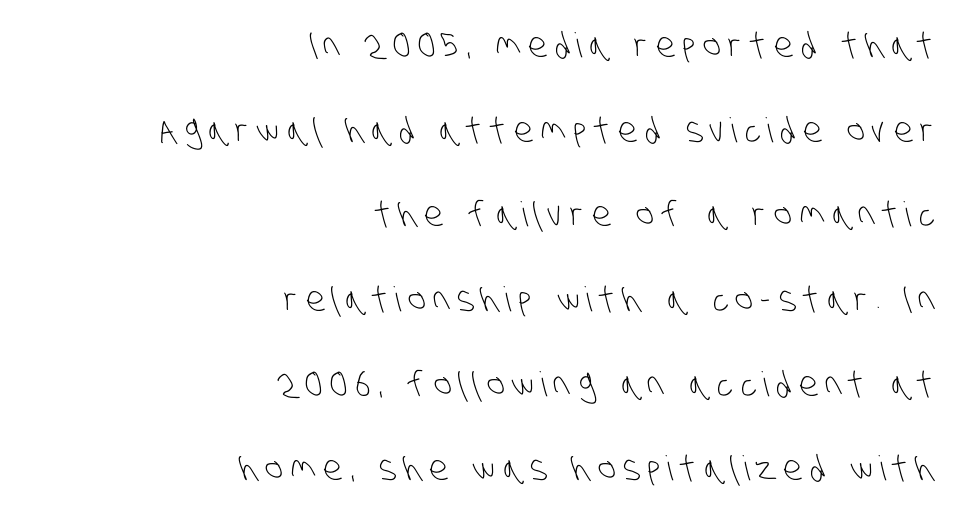
The image shows 34 px light, condensed sans-serif type; set right-aligned, loose line spacing (2.49x), unusually wide letter spacing (+0.22 em), not underlined; low stroke contrast and a large x-height.
